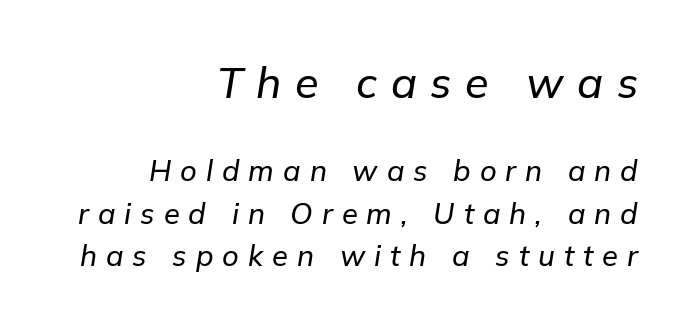
{"italic": "yes", "lean": "right", "slant_degrees": 9, "width": "normal", "stroke_contrast": "low", "x_height": "medium", "monospaced": "no", "underline": "no", "align": "right", "line_spacing": "normal", "line_spacing_ratio": 1.46, "letter_spacing": "wide", "letter_spacing_em": 0.31, "larger_block": "first", "size_ratio": 1.48, "glyph_px": 43}
